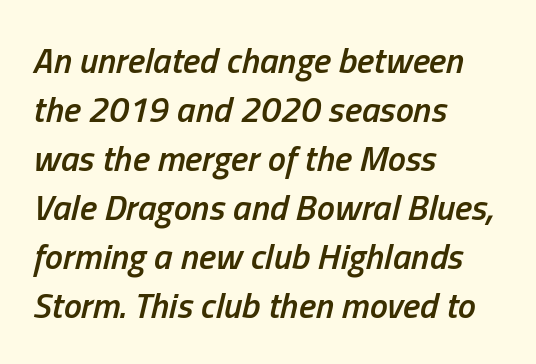
Q: Is the text bold? A: Semi-bold.
Q: Is the text italic (slanted)? A: Yes, it leans right by about 13 degrees.
Q: Is the text underlined? A: No.
Q: How is the paragraph aligned? A: Left-aligned.
Q: Is the spacing between letters normal or unusually wide? A: Normal.
Q: Is the spacing between lines tight, normal or loose? A: Normal.
Q: Width (condensed, normal, or wide)? A: Condensed.
Q: Stroke contrast? A: Low.
Q: x-height? A: Medium.
Q: Monospaced? A: No.
